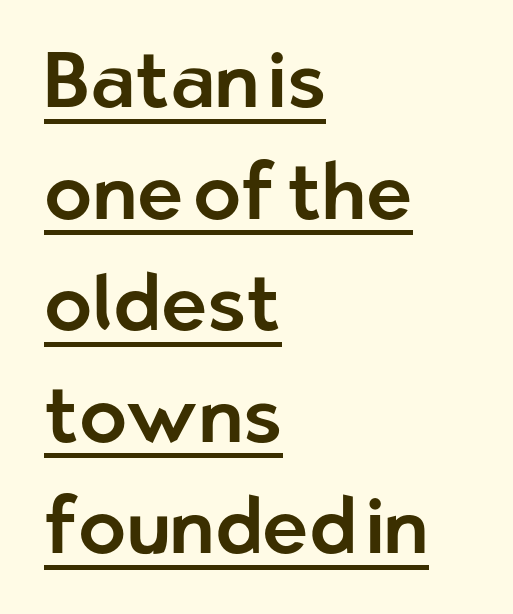
The image shows 78 px sans-serif type, upright; set left-aligned, normal line spacing (1.43x), normal letter spacing, underlined; low stroke contrast and a medium x-height.
